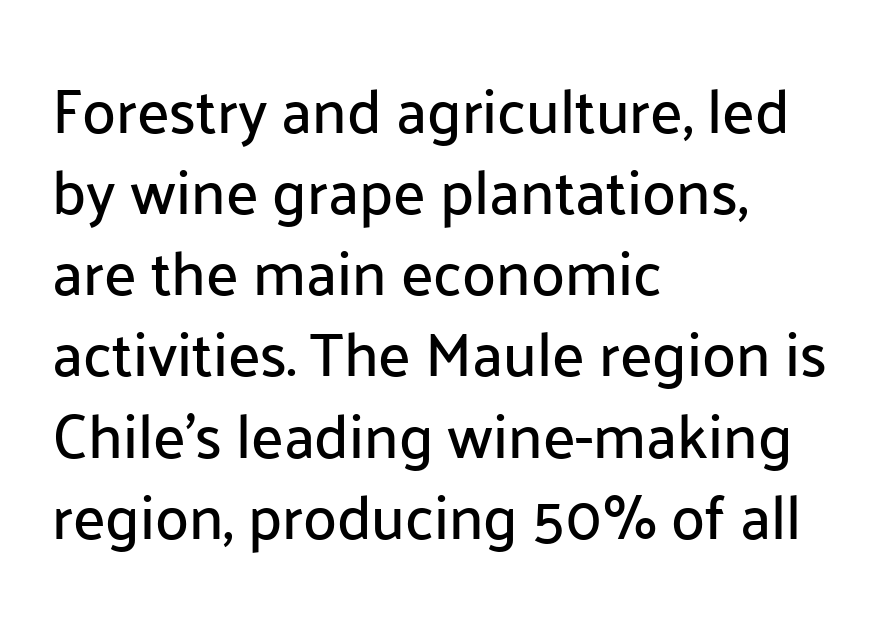
The image shows 61 px sans-serif type, upright; set left-aligned, normal line spacing (1.33x), normal letter spacing, not underlined; low stroke contrast and a medium x-height.
